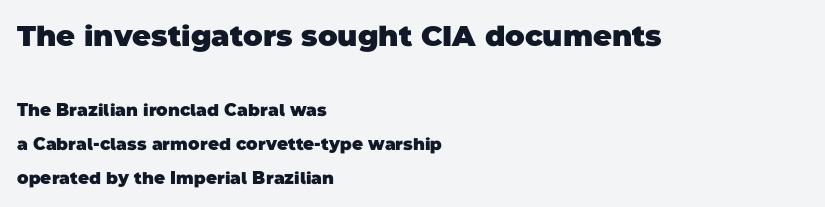
{"serif": "no", "bold": "yes", "weight": "heavy", "width": "normal", "stroke_contrast": "low", "x_height": "large", "monospaced": "no", "underline": "no", "align": "left", "line_spacing": "loose", "line_spacing_ratio": 2.02, "letter_spacing": "normal", "letter_spacing_em": 0.0, "larger_block": "first", "size_ratio": 1.71, "glyph_px": 29}
